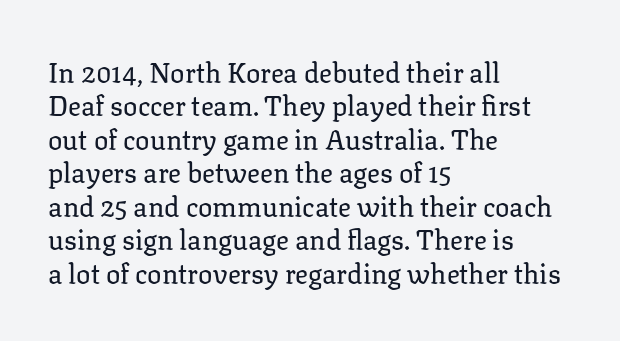
{"italic": "no", "bold": "no", "underline": "no", "align": "left", "line_spacing_ratio": 1.24, "letter_spacing": "normal", "letter_spacing_em": 0.0, "glyph_px": 27}
